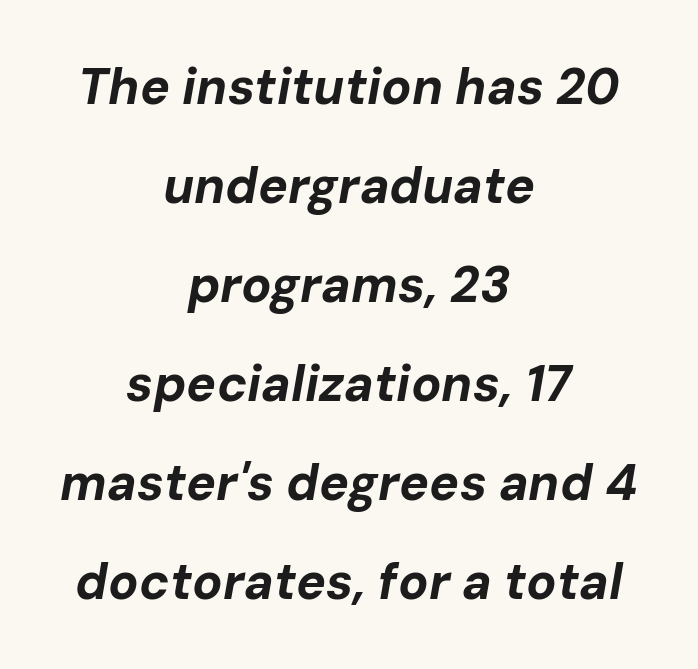
Q: Is the text bold? A: Yes.
Q: Is the text italic (slanted)? A: Yes, it leans right by about 10 degrees.
Q: Is the text underlined? A: No.
Q: How is the paragraph aligned? A: Centered.
Q: Is the spacing between letters normal or unusually wide? A: Normal.
Q: Is the spacing between lines tight, normal or loose? A: Loose.
Q: Width (condensed, normal, or wide)? A: Normal.
Q: Stroke contrast? A: Low.
Q: x-height? A: Medium.
Q: Monospaced? A: No.
